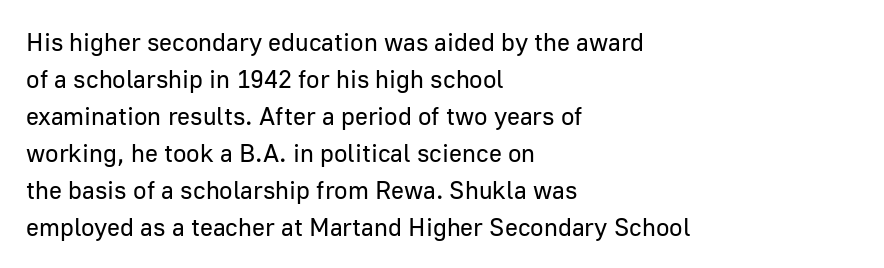
{"italic": "no", "bold": "no", "underline": "no", "align": "left", "line_spacing": "normal", "line_spacing_ratio": 1.48, "letter_spacing": "normal", "letter_spacing_em": 0.0, "glyph_px": 25}
